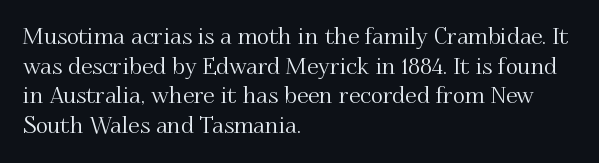
{"italic": "no", "underline": "no", "align": "left", "line_spacing": "normal", "line_spacing_ratio": 1.29, "letter_spacing": "normal", "letter_spacing_em": 0.0, "glyph_px": 23}
